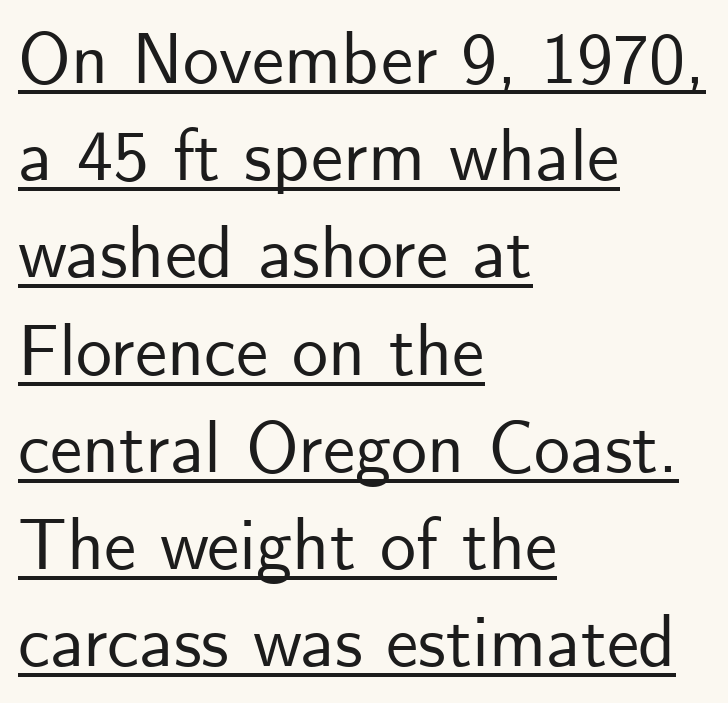
Q: Is the text italic (slanted)? A: No, it is upright.
Q: Is the typeface a serif or a sans-serif typeface? A: Sans-serif.
Q: Is the text underlined? A: Yes.
Q: How is the paragraph aligned? A: Left-aligned.
Q: Is the spacing between letters normal or unusually wide? A: Normal.
Q: Is the spacing between lines tight, normal or loose? A: Normal.
Q: Width (condensed, normal, or wide)? A: Normal.
Q: Stroke contrast? A: Low.
Q: x-height? A: Small.
Q: Monospaced? A: No.
